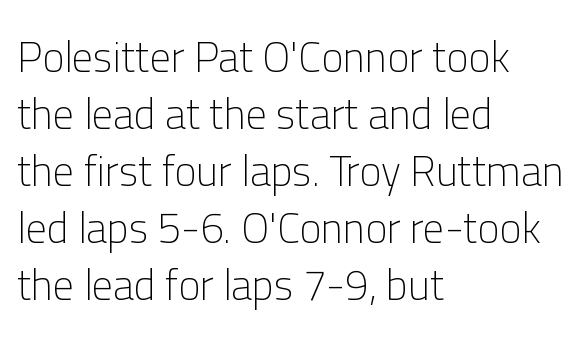
Evenly set lines give the paragraph a standard silhouette. Underline: absent. The lines in this sample share a left origin and differ only in where they stop. Characters follow at the spacing the type designer built in.
